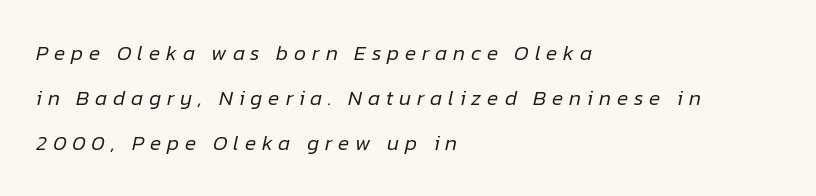
{"italic": "yes", "lean": "right", "slant_degrees": 12, "bold": "no", "underline": "no", "align": "left", "line_spacing": "loose", "line_spacing_ratio": 2.15, "letter_spacing": "wide", "letter_spacing_em": 0.28, "glyph_px": 21}
